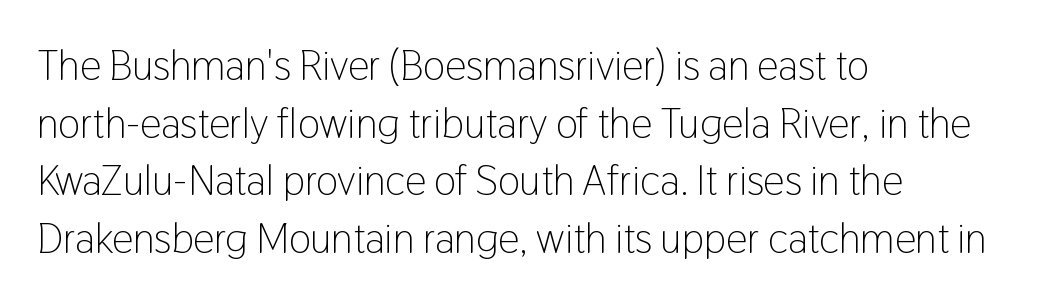
The baseline area is clear. The face used here is a sans, in the tradition of grotesques and geometrics. The rendering anchors every line to the left-hand side. Leading: standard.
